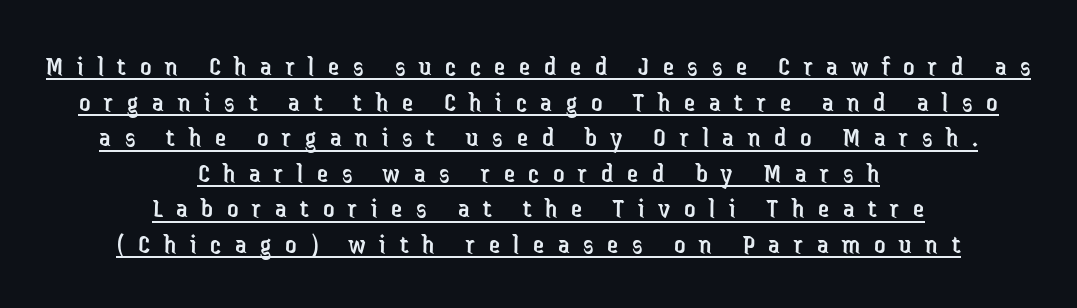
{"serif": "no", "italic": "no", "bold": "no", "weight": "regular", "width": "condensed", "stroke_contrast": "low", "x_height": "medium", "monospaced": "no", "underline": "yes", "align": "center", "line_spacing": "normal", "line_spacing_ratio": 1.27, "letter_spacing": "wide", "letter_spacing_em": 0.49, "glyph_px": 28}
